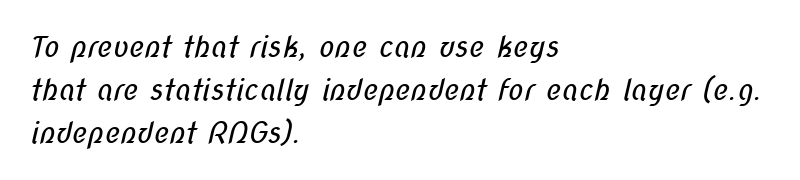
{"serif": "no", "bold": "no", "weight": "regular", "width": "condensed", "stroke_contrast": "low", "x_height": "medium", "monospaced": "no", "underline": "no", "align": "left", "line_spacing": "normal", "line_spacing_ratio": 1.48, "letter_spacing": "normal", "letter_spacing_em": 0.0, "glyph_px": 29}
